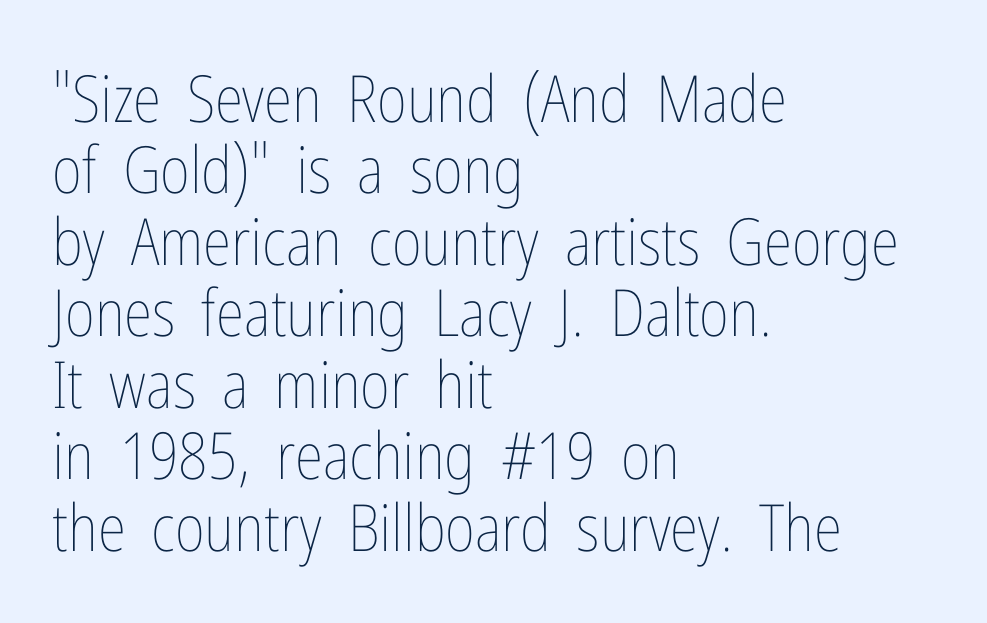
The image shows 65 px thin, condensed type, upright; set left-aligned, tight line spacing (1.1x), normal letter spacing, not underlined; low stroke contrast and a medium x-height.
